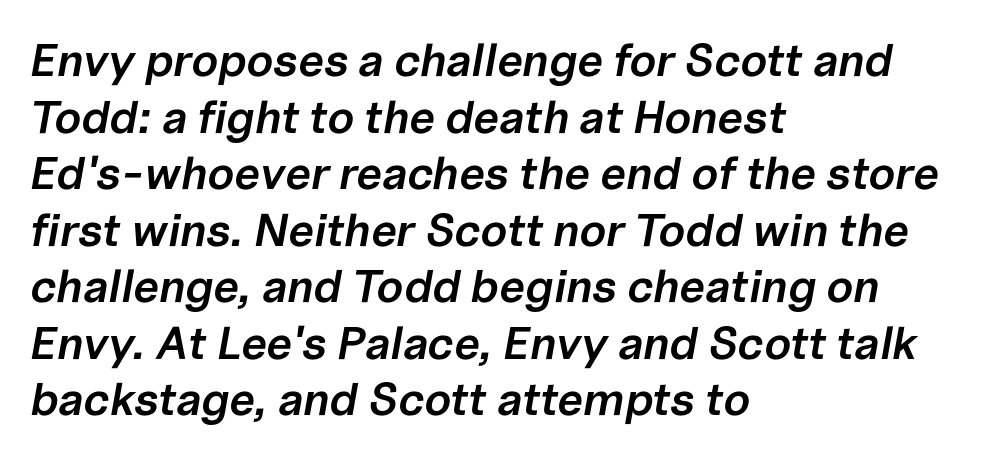
Q: Is the text bold? A: Semi-bold.
Q: Is the text italic (slanted)? A: Yes, it leans right by about 10 degrees.
Q: Is the text underlined? A: No.
Q: How is the paragraph aligned? A: Left-aligned.
Q: Is the spacing between letters normal or unusually wide? A: Normal.
Q: Width (condensed, normal, or wide)? A: Normal.
Q: Stroke contrast? A: Low.
Q: x-height? A: Medium.
Q: Monospaced? A: No.
